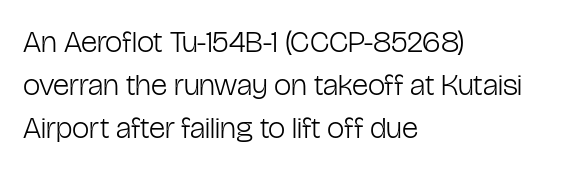
Quick note: underline off. Short note: letters normally spaced. Here the designer chose a conventional face with non-uniform glyph widths. The letters stand straight up with perfectly vertical stems.
